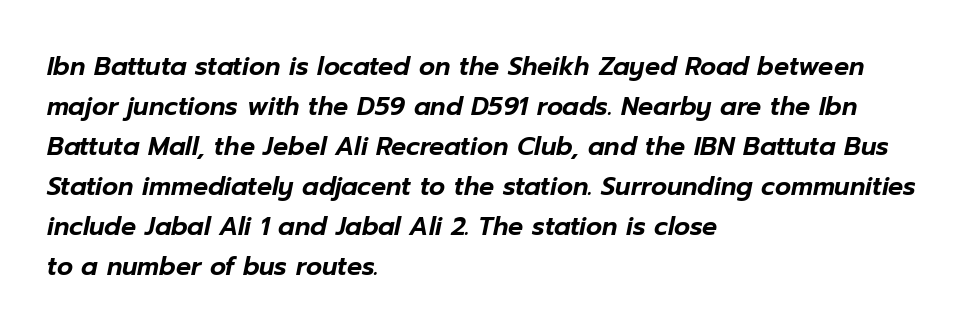
Q: Is the text italic (slanted)? A: Yes, it leans right by about 12 degrees.
Q: Is the text underlined? A: No.
Q: How is the paragraph aligned? A: Left-aligned.
Q: Is the spacing between letters normal or unusually wide? A: Normal.
Q: Is the spacing between lines tight, normal or loose? A: Normal.
